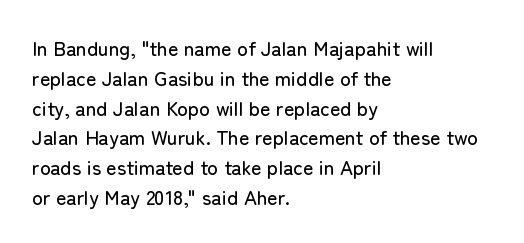
Notice how descenders clear the ascenders below comfortably — that's standard leading. In terms of letterspacing, this is plain default setting. Descender tails drop into unmarked territory. Layout note: lines flush left. The typography opts for an upright posture over an oblique one.
